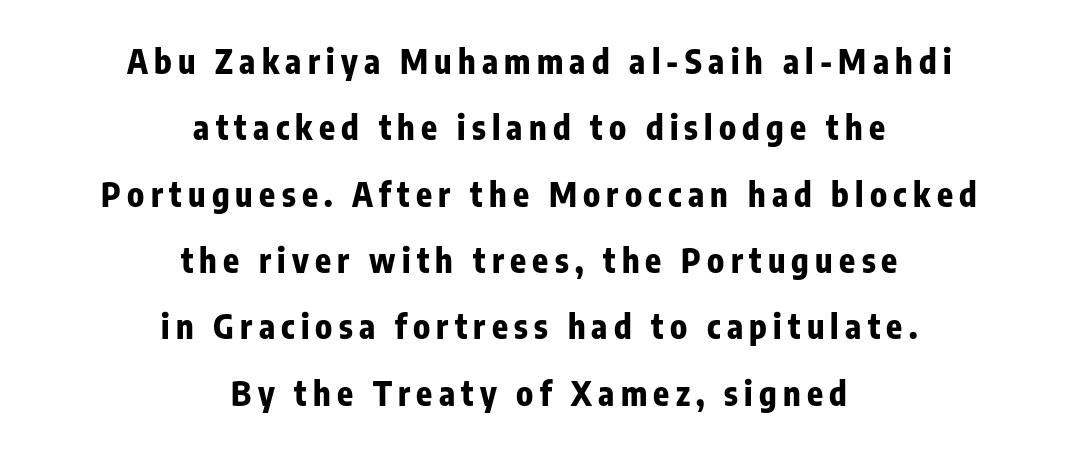
{"serif": "no", "italic": "no", "bold": "yes", "weight": "bold", "width": "condensed", "stroke_contrast": "low", "x_height": "medium", "monospaced": "no", "underline": "no", "align": "center", "line_spacing": "loose", "line_spacing_ratio": 2.01, "glyph_px": 33}
